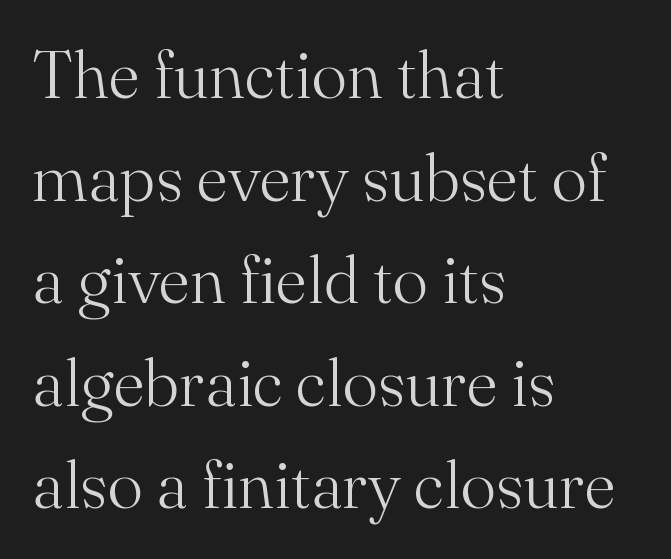
Q: Is the text bold? A: No.
Q: Is the text italic (slanted)? A: No, it is upright.
Q: Is the typeface a serif or a sans-serif typeface? A: Serif.
Q: Is the text underlined? A: No.
Q: How is the paragraph aligned? A: Left-aligned.
Q: Is the spacing between letters normal or unusually wide? A: Normal.
Q: Is the spacing between lines tight, normal or loose? A: Normal.
Q: Width (condensed, normal, or wide)? A: Normal.
Q: Stroke contrast? A: Medium.
Q: x-height? A: Small.
Q: Monospaced? A: No.
